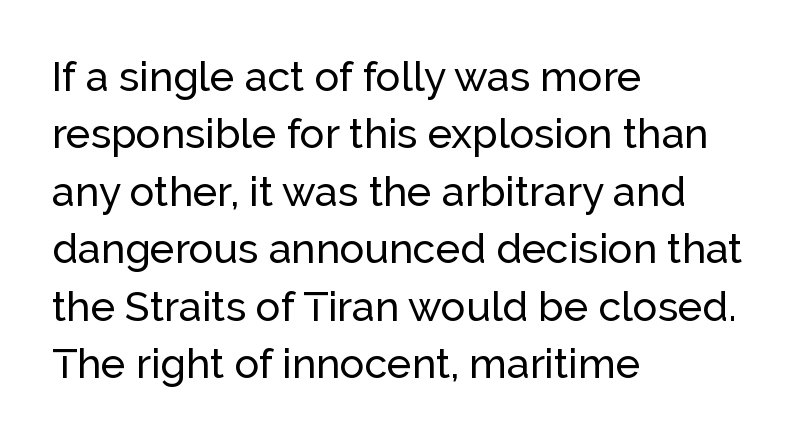
{"serif": "no", "italic": "no", "width": "normal", "stroke_contrast": "low", "x_height": "medium", "monospaced": "no", "underline": "no", "align": "left", "line_spacing": "normal", "line_spacing_ratio": 1.4, "letter_spacing": "normal", "letter_spacing_em": 0.0, "glyph_px": 41}
